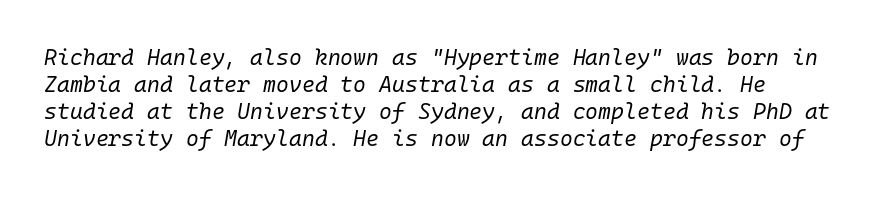
The image shows 22 px text type, italic (leaning right); set line spacing 1.23x, normal letter spacing, not underlined.
